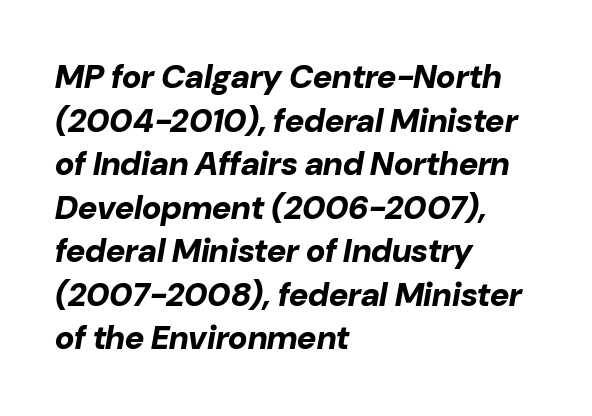
Q: Is the text bold? A: Yes.
Q: Is the text italic (slanted)? A: Yes, it leans right by about 10 degrees.
Q: Is the text underlined? A: No.
Q: How is the paragraph aligned? A: Left-aligned.
Q: Is the spacing between letters normal or unusually wide? A: Normal.
Q: Is the spacing between lines tight, normal or loose? A: Normal.
Q: Width (condensed, normal, or wide)? A: Normal.
Q: Stroke contrast? A: Low.
Q: x-height? A: Medium.
Q: Monospaced? A: No.
